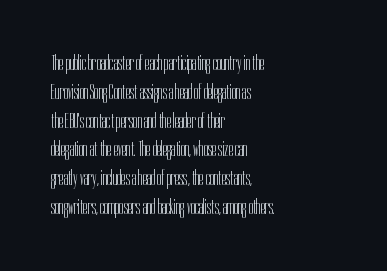
The image shows 22 px text type, upright; set left-aligned, normal line spacing (1.31x), normal letter spacing, not underlined.
